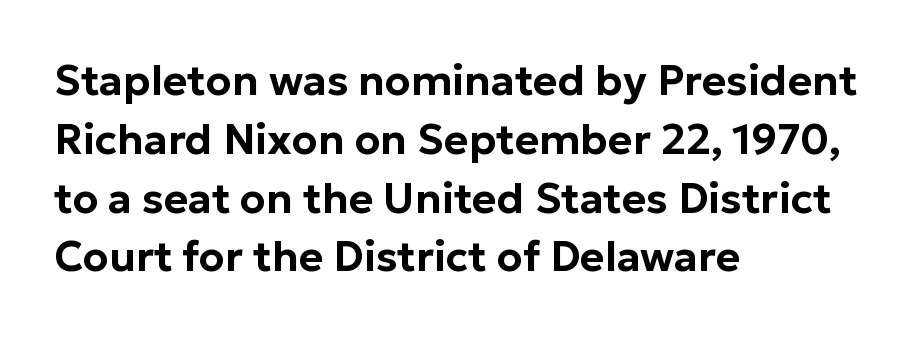
Notice how the passage keeps a crisp vertical edge on the left only. Inter-character spacing is left at the font's built-in metrics. Every character sits straight up, as roman type does. The specimen omits any rule beneath the text block's lines. Each letter keeps its own natural width here, so spacing adapts to shape. What's the leading like? Ordinary, nothing unusual.
